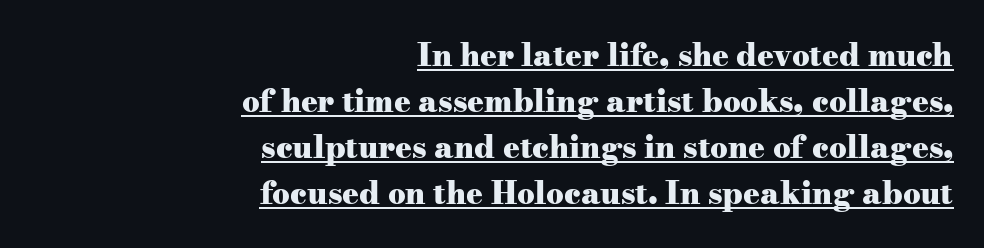
The image shows 31 px heavy, wide serif type, upright; set right-aligned, normal line spacing (1.48x), normal letter spacing, underlined; medium stroke contrast and a small x-height.
